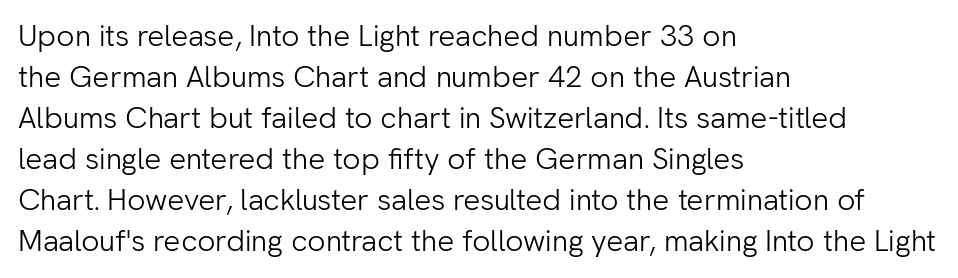
{"serif": "no", "italic": "no", "bold": "no", "weight": "light", "width": "normal", "stroke_contrast": "low", "x_height": "medium", "monospaced": "no", "underline": "no", "align": "left", "line_spacing": "normal", "line_spacing_ratio": 1.37, "letter_spacing": "normal", "letter_spacing_em": 0.0, "glyph_px": 30}
